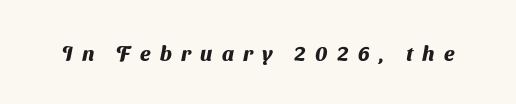
The image shows 21 px bold type; set unusually wide letter spacing (+0.44 em), not underlined.
